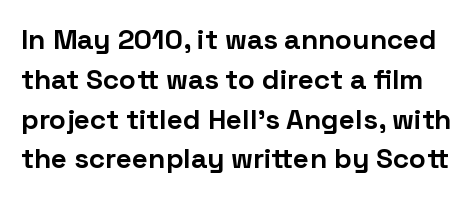
Nobody touched the tracking dial on this one. Descender tails drop into unmarked territory. In terms of letterform style, serifs are entirely absent. Look at the stroke-to-counter ratio: heavy, a bold. Style check: upright. Compared with typical paragraphs, the rows here are spaced about the same.
